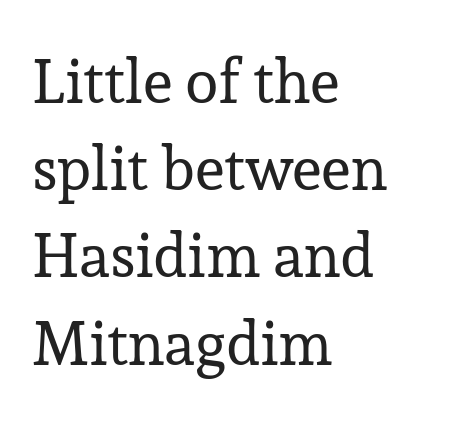
Proportional: the letters do not fall into vertical columns. The characters display serif detailing at their extremities. Horizontally, the lines are justified to the leading edge only. The face looks like a standard text weight, possibly lighter. A typesetter would call this leading conventional body-copy spacing. Unmarked baselines from the first word to the last.
